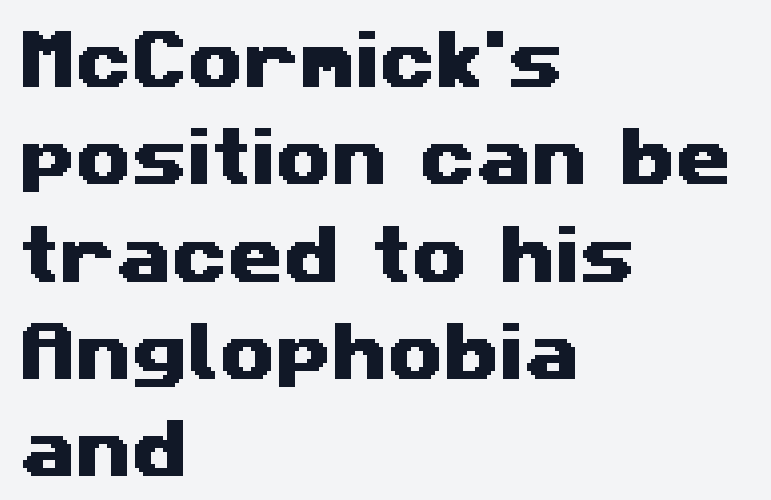
{"serif": "no", "width": "wide", "stroke_contrast": "medium", "x_height": "medium", "monospaced": "no", "underline": "no", "align": "left", "line_spacing": "normal", "line_spacing_ratio": 1.52, "letter_spacing": "normal", "letter_spacing_em": 0.0, "glyph_px": 64}
